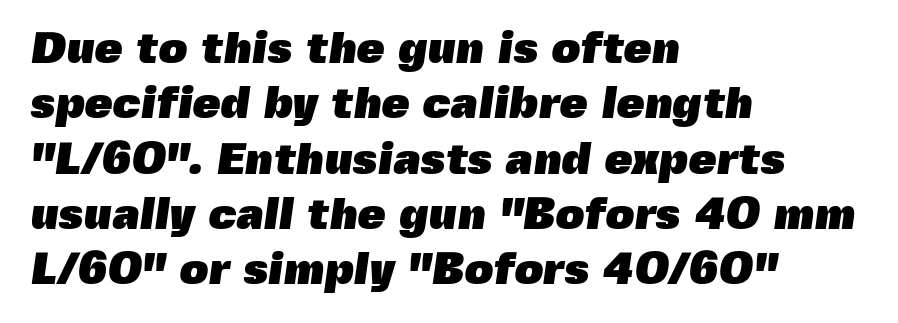
Unlike a traditional serif, this face leaves its strokes unadorned. Thick stems and heavy bowls — unmistakably bold. Proportional: the letters do not fall into vertical columns. A typesetter would call this zero additional tracking. The space beneath each line is pristine and unruled. Is the block centered? No — it sits flush against the left margin.
